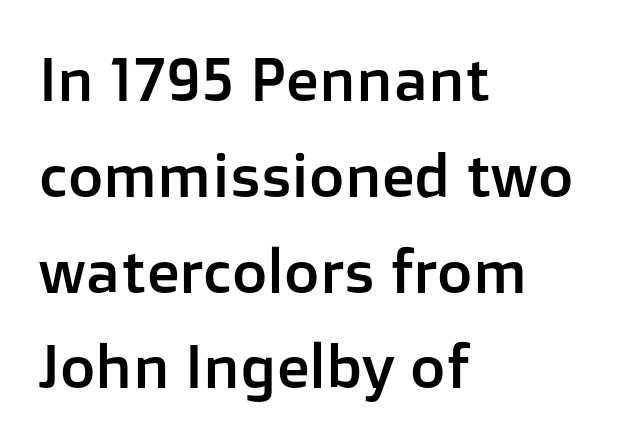
Q: Is the text italic (slanted)? A: No, it is upright.
Q: Is the typeface a serif or a sans-serif typeface? A: Sans-serif.
Q: Is the text underlined? A: No.
Q: How is the paragraph aligned? A: Left-aligned.
Q: Is the spacing between letters normal or unusually wide? A: Normal.
Q: Is the spacing between lines tight, normal or loose? A: Normal.
Q: Width (condensed, normal, or wide)? A: Normal.
Q: Stroke contrast? A: Low.
Q: x-height? A: Medium.
Q: Monospaced? A: No.
